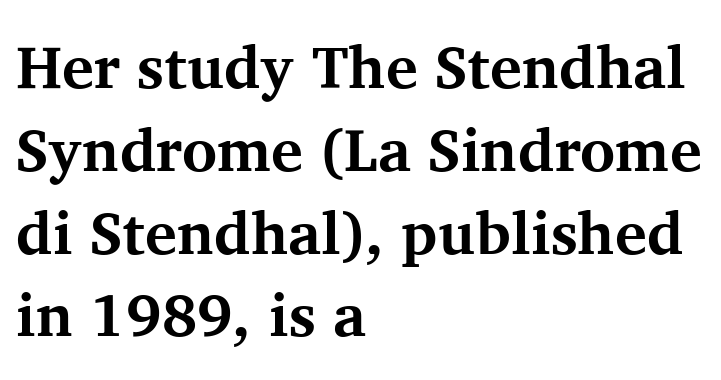
{"serif": "yes", "italic": "no", "bold": "yes", "weight": "bold", "width": "normal", "stroke_contrast": "medium", "x_height": "medium", "monospaced": "no", "underline": "no", "align": "left", "line_spacing": "normal", "line_spacing_ratio": 1.38, "letter_spacing": "normal", "letter_spacing_em": 0.0, "glyph_px": 60}
